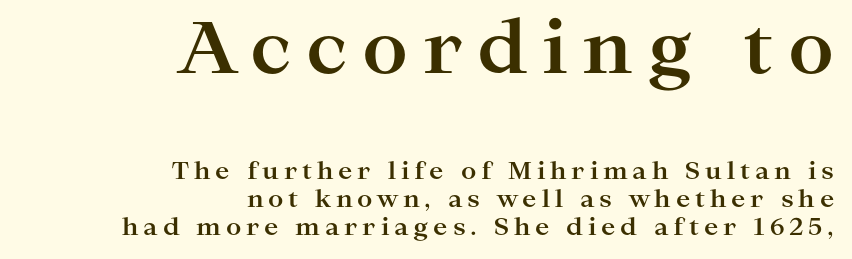
{"serif": "yes", "italic": "no", "bold": "yes", "weight": "bold", "width": "wide", "stroke_contrast": "high", "x_height": "medium", "monospaced": "no", "underline": "no", "align": "right", "line_spacing_ratio": 1.17, "letter_spacing": "wide", "letter_spacing_em": 0.2, "larger_block": "first", "size_ratio": 3.0, "glyph_px": 72}
